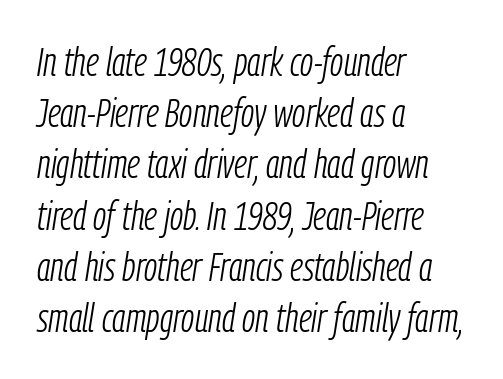
Glyph-to-glyph distance matches everyday printed text. The weight would be labelled regular, book, light, or lighter still. The gap between lines stays unmarked. A typesetter would call this proportional, since set widths differ per character. The space between consecutive lines is moderate.
